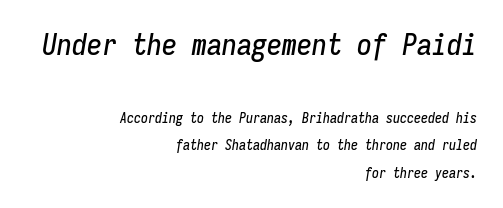
{"italic": "yes", "lean": "right", "slant_degrees": 9, "width": "condensed", "stroke_contrast": "low", "x_height": "medium", "monospaced": "yes", "underline": "no", "align": "right", "line_spacing": "loose", "line_spacing_ratio": 1.96, "letter_spacing": "normal", "letter_spacing_em": 0.0, "larger_block": "first", "size_ratio": 2.14, "glyph_px": 30}
